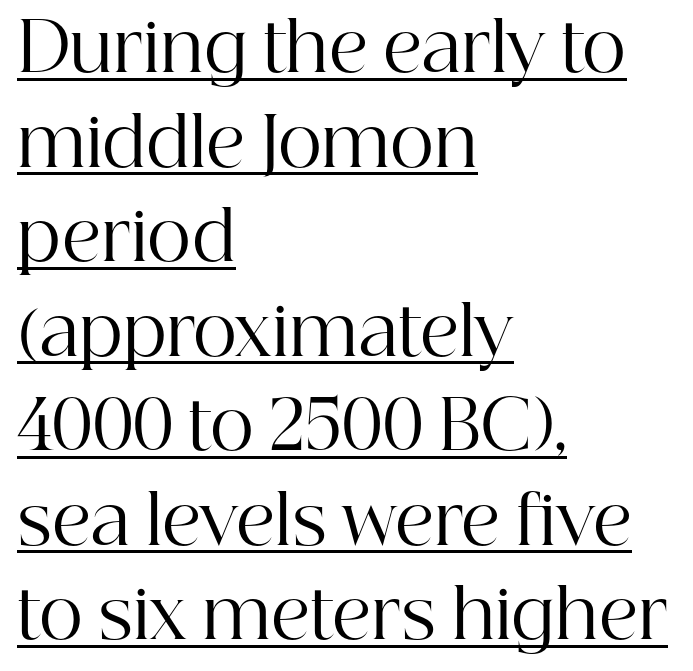
Posture: straight, roman, zero tilt. Do the characters align in a grid? No, the font is proportional. Regarding leading, the lines here are spaced in the standard way. The letterforms sit shoulder to shoulder at normal distance. Stroke mass is kept to a normal reading level or below.
